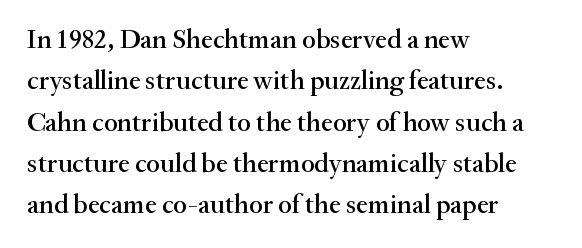
{"italic": "no", "underline": "no", "align": "left", "line_spacing": "normal", "line_spacing_ratio": 1.53, "letter_spacing": "normal", "letter_spacing_em": 0.0, "glyph_px": 27}
